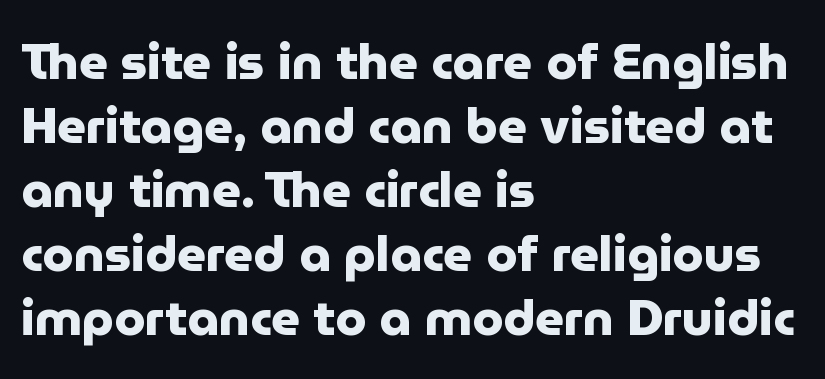
Q: Is the text bold? A: Yes.
Q: Is the text italic (slanted)? A: No, it is upright.
Q: Is the typeface a serif or a sans-serif typeface? A: Sans-serif.
Q: Is the text underlined? A: No.
Q: How is the paragraph aligned? A: Left-aligned.
Q: Is the spacing between letters normal or unusually wide? A: Normal.
Q: Is the spacing between lines tight, normal or loose? A: Normal.
Q: Width (condensed, normal, or wide)? A: Normal.
Q: Stroke contrast? A: Low.
Q: x-height? A: Medium.
Q: Monospaced? A: No.
